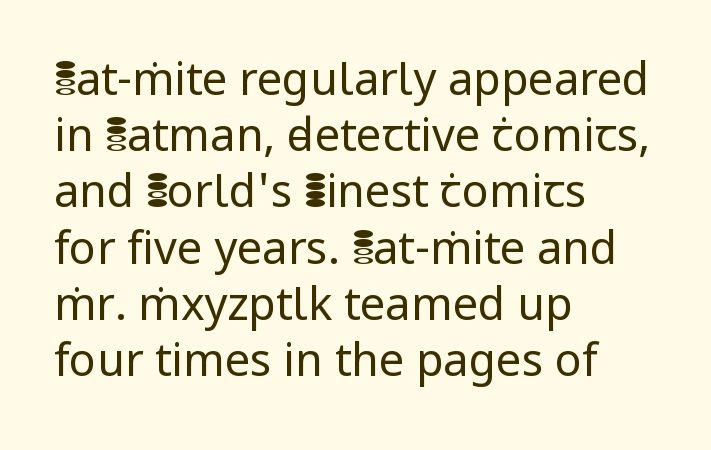
Is the type heavy? It reads as light-to-regular instead. The face used here is a sans, in the tradition of grotesques and geometrics. If you measured baseline to baseline, you'd find a middling distance. The font's upright variant was chosen for this text. Casual observation: everything's shoved over to the left. Honestly, the letter spacing is just normal — you wouldn't notice it.
